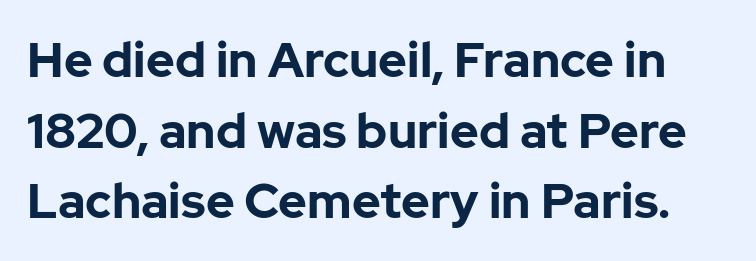
Regarding leading, the lines here are spaced in the standard way. Italic? Not at all — the glyphs are vertical. The designer went with a sans here, leaving each stem footless. Glyph-to-glyph distance matches everyday printed text. Each glyph is drawn with heavy, bold strokes.
